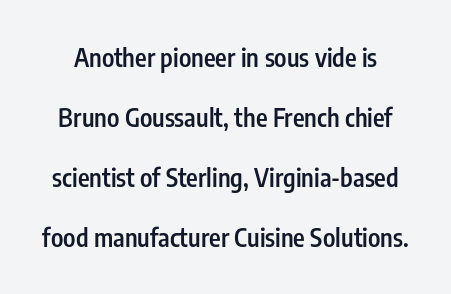
The image shows 25 px text type, upright; set loose line spacing (2.4x), normal letter spacing, not underlined.
